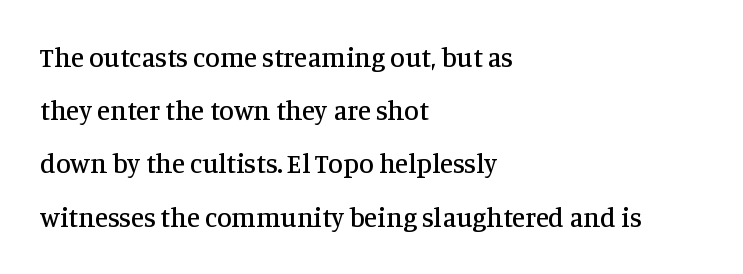
Q: Is the text italic (slanted)? A: No, it is upright.
Q: Is the text underlined? A: No.
Q: How is the paragraph aligned? A: Left-aligned.
Q: Is the spacing between letters normal or unusually wide? A: Normal.
Q: Is the spacing between lines tight, normal or loose? A: Loose.
